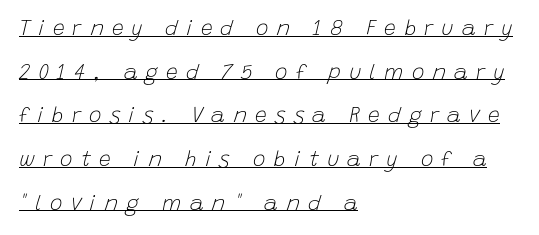
The image shows 21 px text type, italic (leaning right); set left-aligned, loose line spacing (2.08x), unusually wide letter spacing (+0.39 em), underlined.
